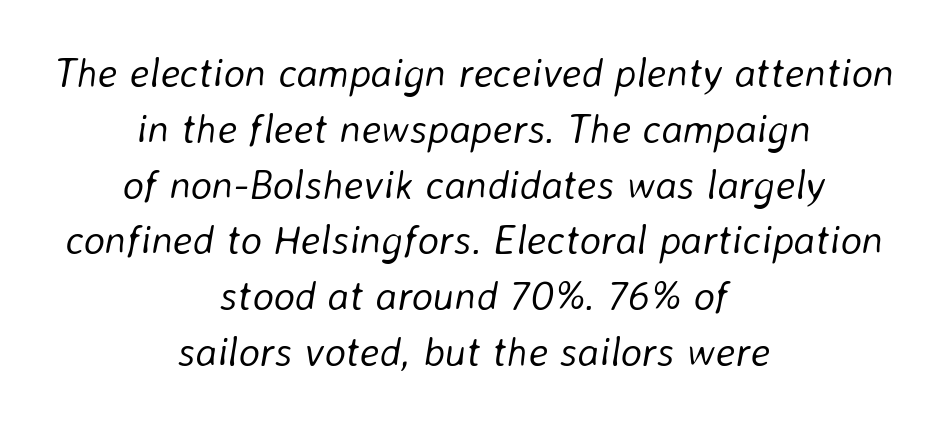
{"italic": "yes", "lean": "right", "slant_degrees": 8, "bold": "no", "weight": "light", "width": "normal", "stroke_contrast": "low", "x_height": "medium", "monospaced": "no", "underline": "no", "align": "center", "line_spacing": "normal", "line_spacing_ratio": 1.36, "letter_spacing": "normal", "letter_spacing_em": 0.0, "glyph_px": 41}
